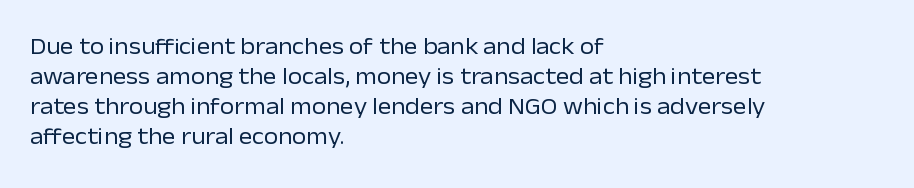
Teacher's note: observe the even left margin — that is flush-left alignment. Does extra space separate the letters? No, they use regular spacing. In terms of posture, this sample is upright. The glyphs are unaccompanied by any horizontal stroke below them. The lines sit at an ordinary, default distance from one another.
